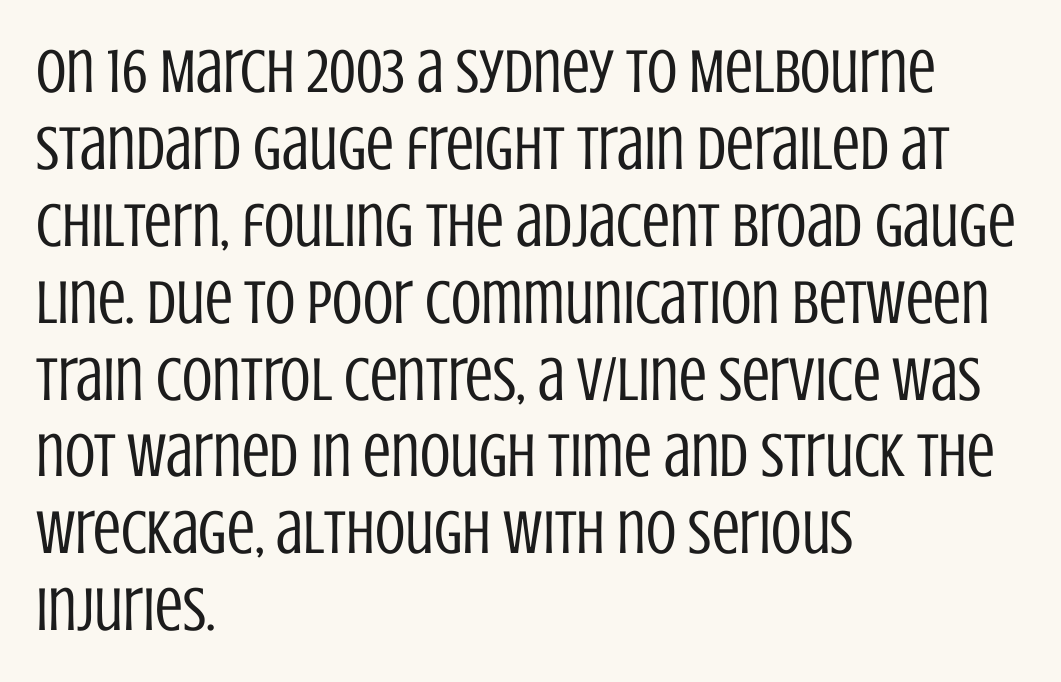
{"serif": "no", "italic": "no", "bold": "no", "weight": "regular", "width": "condensed", "stroke_contrast": "low", "x_height": "large", "monospaced": "no", "underline": "no", "align": "left", "line_spacing_ratio": 1.24, "letter_spacing": "normal", "letter_spacing_em": 0.0, "glyph_px": 62}
